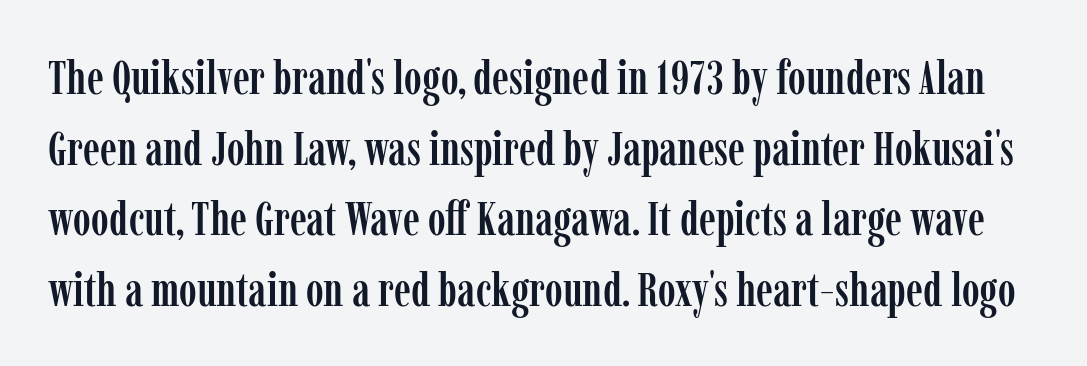
{"serif": "yes", "italic": "no", "width": "condensed", "stroke_contrast": "low", "x_height": "medium", "monospaced": "no", "underline": "no", "line_spacing": "normal", "line_spacing_ratio": 1.47, "letter_spacing": "normal", "letter_spacing_em": 0.0, "glyph_px": 48}
